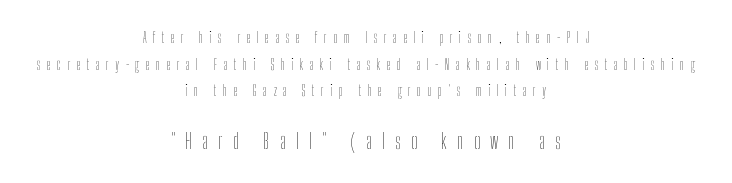
Where is the straight margin? There isn't one; the lines are centered. This layout puts the modest block above and the oversized block below. This rendering widens character spacing well past its baseline value. The letters stand straight up with perfectly vertical stems. Students, observe: this is what heavily led, spacious text looks like.
